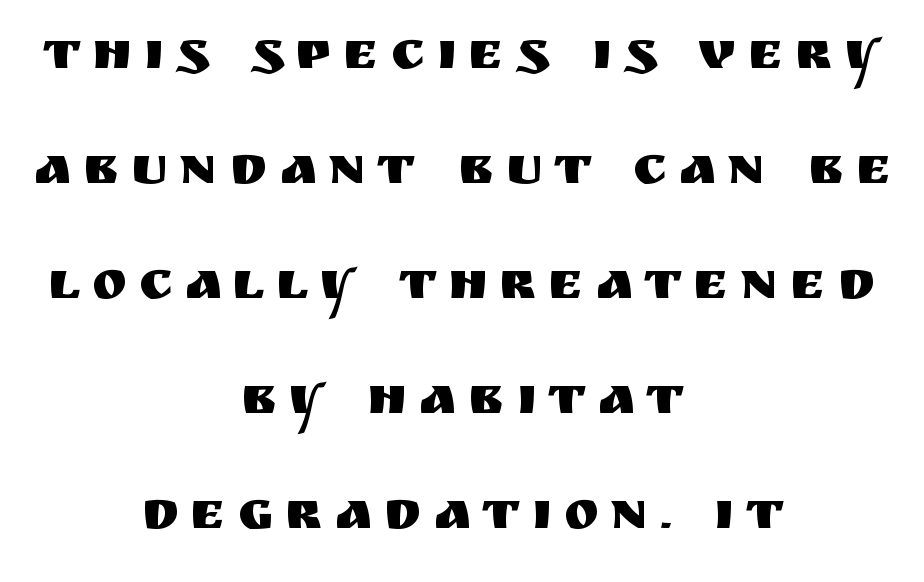
The image shows 53 px sans-serif type, upright; set centered, loose line spacing (2.17x), unusually wide letter spacing (+0.22 em), not underlined; medium stroke contrast and a large x-height.
